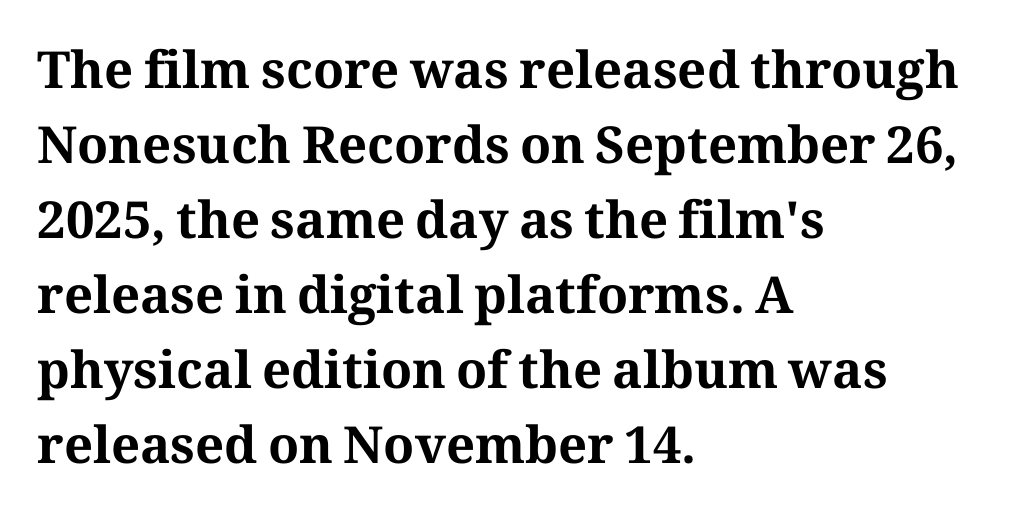
The image shows 51 px bold serif type, upright; set left-aligned, normal line spacing (1.47x), normal letter spacing, not underlined; medium stroke contrast and a medium x-height.
